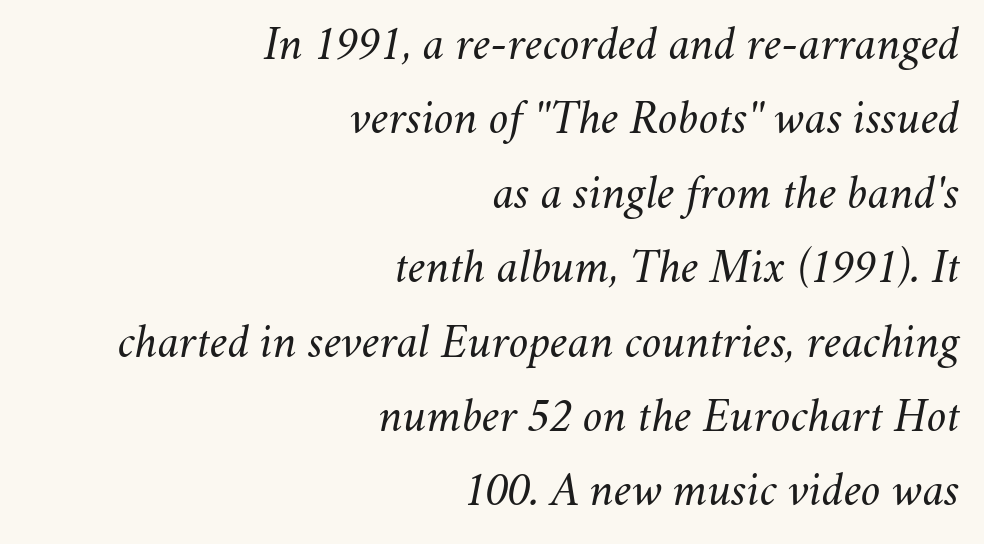
{"italic": "yes", "lean": "right", "slant_degrees": 11, "bold": "no", "weight": "regular", "width": "normal", "stroke_contrast": "medium", "x_height": "small", "monospaced": "no", "underline": "no", "align": "right", "line_spacing": "normal", "line_spacing_ratio": 1.55, "letter_spacing": "normal", "letter_spacing_em": 0.0, "glyph_px": 48}
